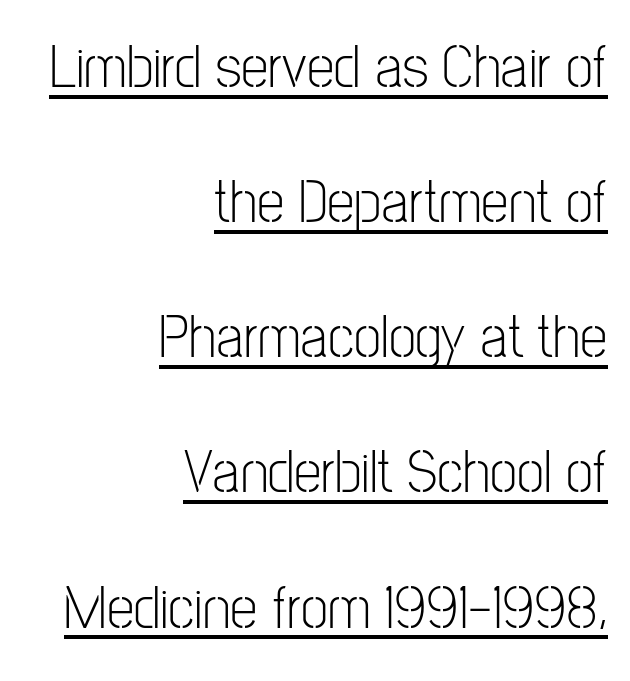
Q: Is the text bold? A: No.
Q: Is the text italic (slanted)? A: No, it is upright.
Q: Is the typeface a serif or a sans-serif typeface? A: Sans-serif.
Q: Is the text underlined? A: Yes.
Q: How is the paragraph aligned? A: Right-aligned.
Q: Is the spacing between letters normal or unusually wide? A: Normal.
Q: Is the spacing between lines tight, normal or loose? A: Loose.
Q: Width (condensed, normal, or wide)? A: Condensed.
Q: Stroke contrast? A: Low.
Q: x-height? A: Medium.
Q: Monospaced? A: No.
